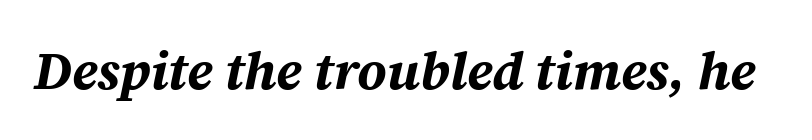
The image shows 53 px bold type, italic (leaning right); set normal letter spacing, not underlined; medium stroke contrast and a medium x-height.
